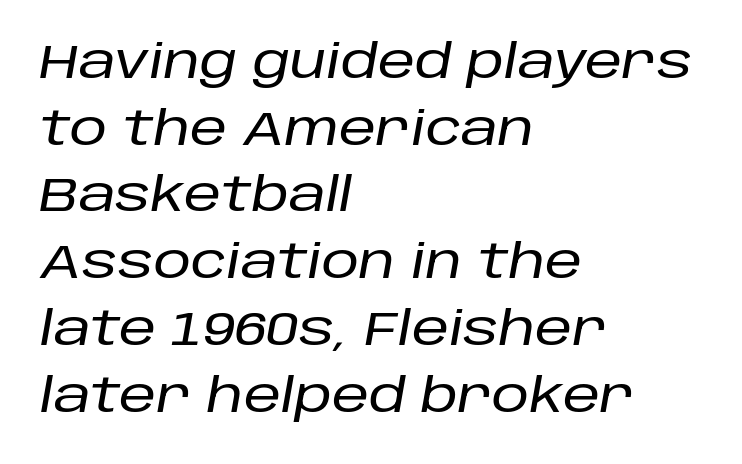
{"italic": "yes", "lean": "right", "slant_degrees": 10, "width": "normal", "stroke_contrast": "low", "x_height": "large", "monospaced": "no", "underline": "no", "align": "left", "line_spacing": "normal", "line_spacing_ratio": 1.42, "letter_spacing": "normal", "letter_spacing_em": 0.0, "glyph_px": 47}
